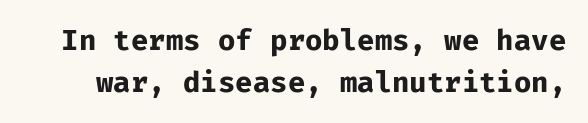
Q: Is the text bold? A: Yes.
Q: Is the text italic (slanted)? A: No, it is upright.
Q: Is the typeface a serif or a sans-serif typeface? A: Sans-serif.
Q: Is the text underlined? A: No.
Q: Is the spacing between letters normal or unusually wide? A: Normal.
Q: Is the spacing between lines tight, normal or loose? A: Normal.
Q: Width (condensed, normal, or wide)? A: Normal.
Q: Stroke contrast? A: Low.
Q: x-height? A: Medium.
Q: Monospaced? A: Yes.
